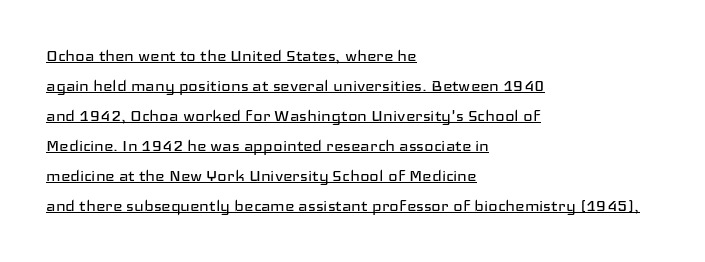
Q: Is the text bold? A: No.
Q: Is the text italic (slanted)? A: No, it is upright.
Q: Is the text underlined? A: Yes.
Q: How is the paragraph aligned? A: Left-aligned.
Q: Is the spacing between letters normal or unusually wide? A: Normal.
Q: Is the spacing between lines tight, normal or loose? A: Normal.
